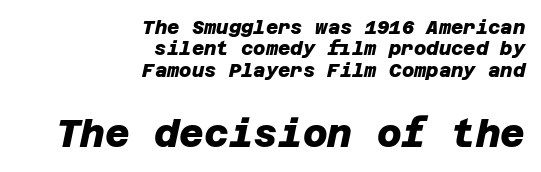
The image shows 38 px heavy sans-serif type; set right-aligned, tight line spacing (1.13x), normal letter spacing, not underlined; the second (bottom) block is 2.0x larger; low stroke contrast and a large x-height.
